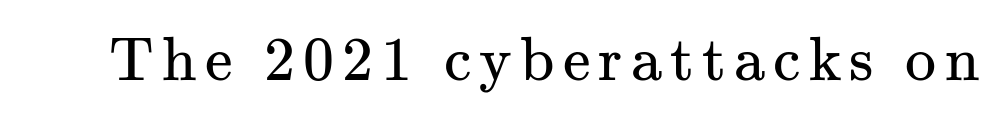
Q: Is the text bold? A: No.
Q: Is the text italic (slanted)? A: No, it is upright.
Q: Is the typeface a serif or a sans-serif typeface? A: Serif.
Q: Is the text underlined? A: No.
Q: Width (condensed, normal, or wide)? A: Normal.
Q: Stroke contrast? A: Medium.
Q: x-height? A: Small.
Q: Monospaced? A: No.
